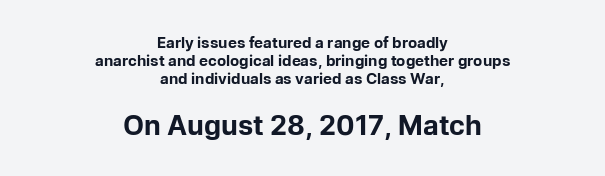
Every row of glyphs is offset so its center matches the block's center. Has an underline been added? It has not. The letters stand upright; this is a roman face. Pretty heavy lettering here — definitely bold. Does the bottom block carry the larger type? Yes, it does.
